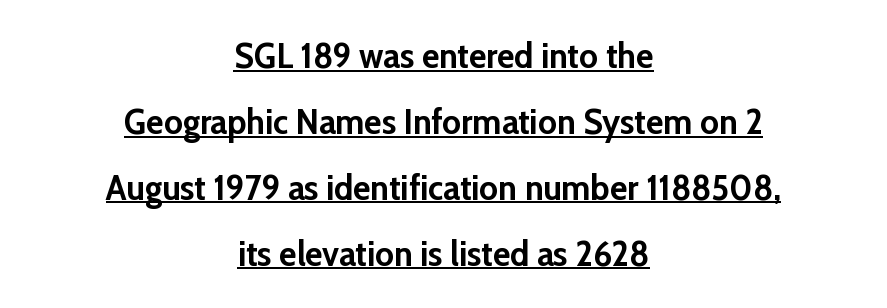
Q: Is the text bold? A: Yes.
Q: Is the text italic (slanted)? A: No, it is upright.
Q: Is the typeface a serif or a sans-serif typeface? A: Sans-serif.
Q: Is the text underlined? A: Yes.
Q: How is the paragraph aligned? A: Centered.
Q: Is the spacing between letters normal or unusually wide? A: Normal.
Q: Width (condensed, normal, or wide)? A: Normal.
Q: Stroke contrast? A: Low.
Q: x-height? A: Medium.
Q: Monospaced? A: No.
